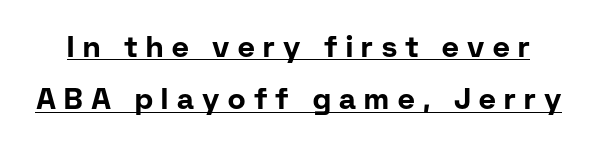
{"serif": "no", "italic": "no", "bold": "yes", "weight": "bold", "width": "normal", "stroke_contrast": "low", "x_height": "medium", "monospaced": "no", "underline": "yes", "line_spacing_ratio": 1.8, "letter_spacing": "wide", "letter_spacing_em": 0.29, "glyph_px": 29}
